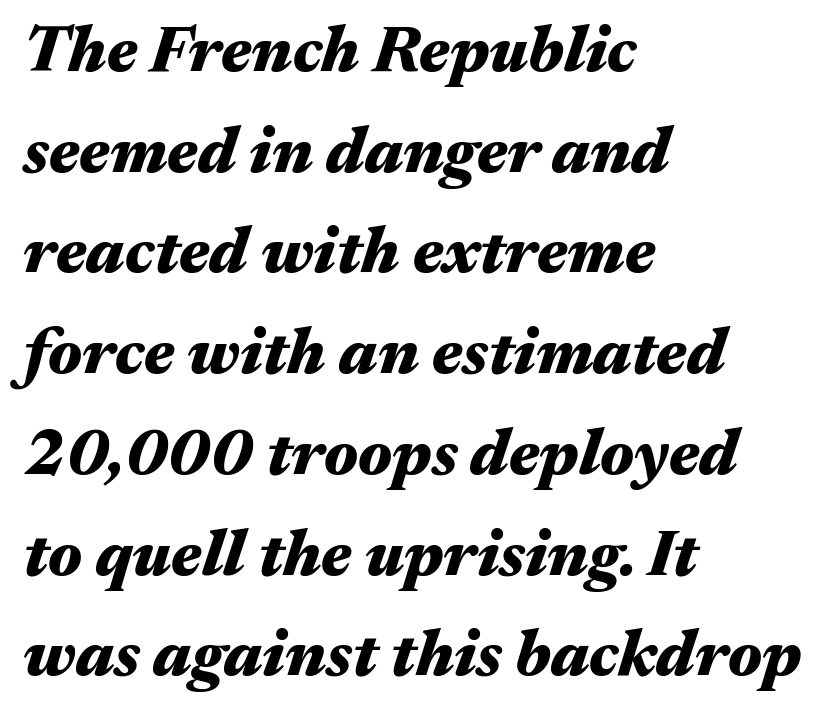
{"italic": "yes", "lean": "right", "slant_degrees": 17, "bold": "yes", "weight": "heavy", "width": "wide", "stroke_contrast": "medium", "x_height": "medium", "monospaced": "no", "underline": "no", "align": "left", "line_spacing": "normal", "line_spacing_ratio": 1.55, "letter_spacing": "normal", "letter_spacing_em": 0.0, "glyph_px": 65}
